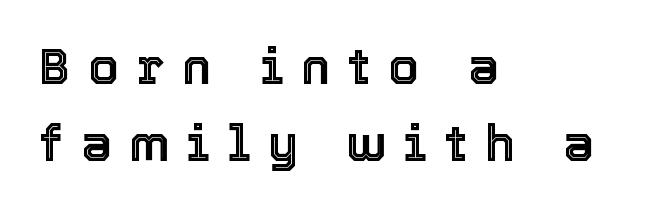
Q: Is the text italic (slanted)? A: No, it is upright.
Q: Is the text underlined? A: No.
Q: How is the paragraph aligned? A: Left-aligned.
Q: Is the spacing between letters normal or unusually wide? A: Unusually wide.
Q: Is the spacing between lines tight, normal or loose? A: Normal.
Q: Width (condensed, normal, or wide)? A: Normal.
Q: x-height? A: Medium.
Q: Monospaced? A: No.
